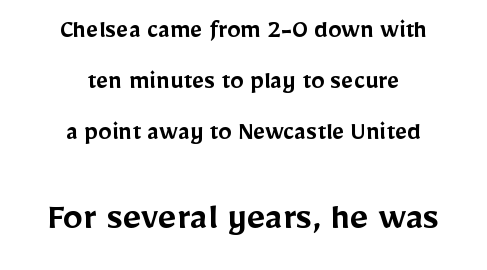
Block two is the big one; block one sits smaller above it. Posture: straight, roman, zero tilt. I'd call this a sans setting — the letters go barefoot. Look at the stroke-to-counter ratio: somewhat heavy, a semibold.
